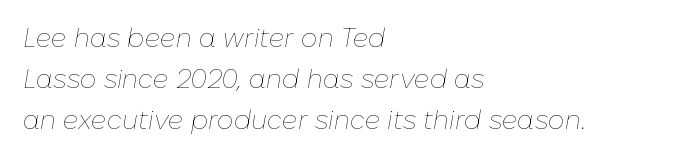
Evenly set lines give the paragraph a standard silhouette. Only glyphs here, with clear space below each row. How are the letters spaced? Ordinarily, with no added tracking. Weight class: somewhere from thin through regular. The typography opts for an oblique posture over an upright one. Where is the straight margin? On the left.
